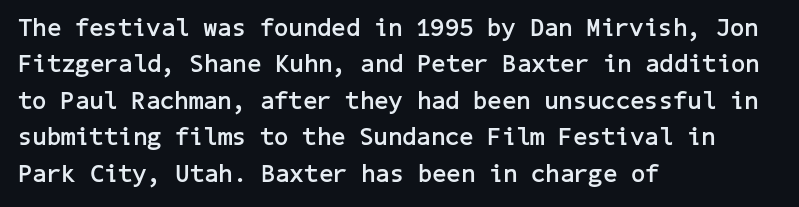
Q: Is the text bold? A: Yes.
Q: Is the text italic (slanted)? A: No, it is upright.
Q: Is the text underlined? A: No.
Q: How is the paragraph aligned? A: Left-aligned.
Q: Is the spacing between letters normal or unusually wide? A: Normal.
Q: Is the spacing between lines tight, normal or loose? A: Normal.
